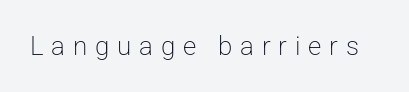
Q: Is the text bold? A: No.
Q: Is the text italic (slanted)? A: No, it is upright.
Q: Is the text underlined? A: No.
Q: Is the spacing between letters normal or unusually wide? A: Unusually wide.
